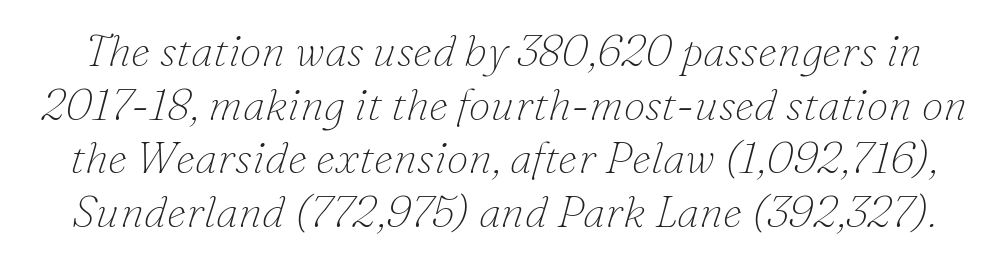
The image shows 44 px thin serif type, italic (leaning right); set line spacing 1.22x, normal letter spacing, not underlined; low stroke contrast and a small x-height.
